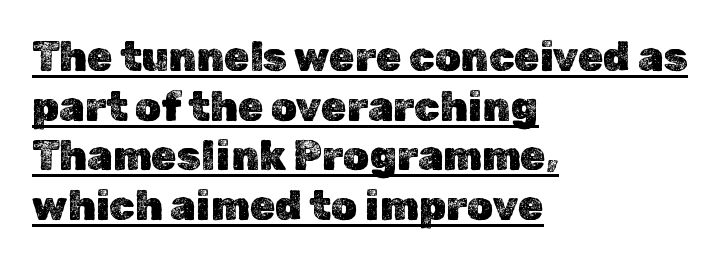
{"italic": "no", "width": "normal", "x_height": "medium", "monospaced": "no", "underline": "yes", "align": "left", "line_spacing_ratio": 1.21, "letter_spacing": "normal", "letter_spacing_em": 0.0, "glyph_px": 41}
